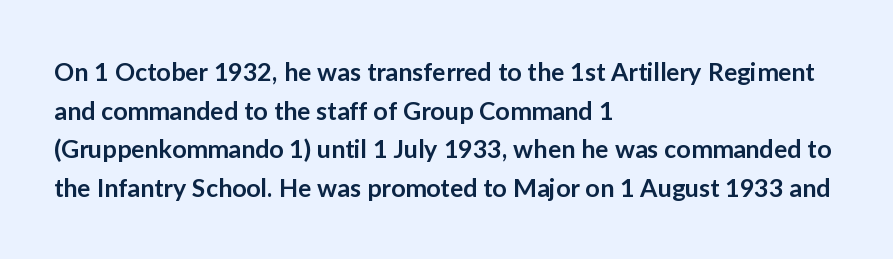
The image shows 25 px text type, upright; set left-aligned, normal line spacing (1.55x), normal letter spacing, not underlined.
